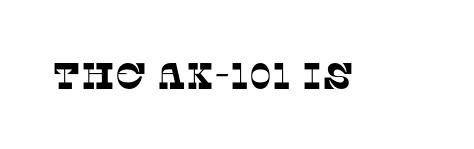
{"serif": "yes", "width": "normal", "stroke_contrast": "low", "x_height": "large", "monospaced": "no", "underline": "no", "letter_spacing": "normal", "letter_spacing_em": 0.0, "glyph_px": 37}
